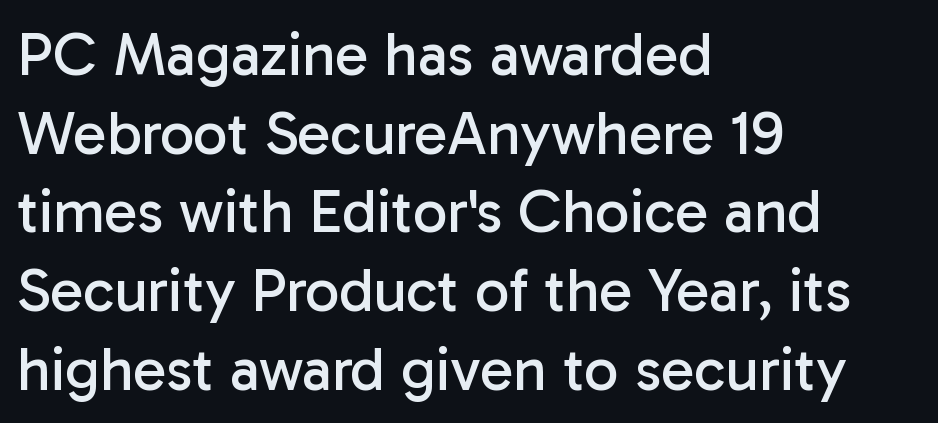
The lines sit at an ordinary, default distance from one another. This is not heavy type; no bold has been used. Regarding serifs, this sample does without them. Left-aligned paragraph, ragged on the right. This rendering features lettering with no underline.
